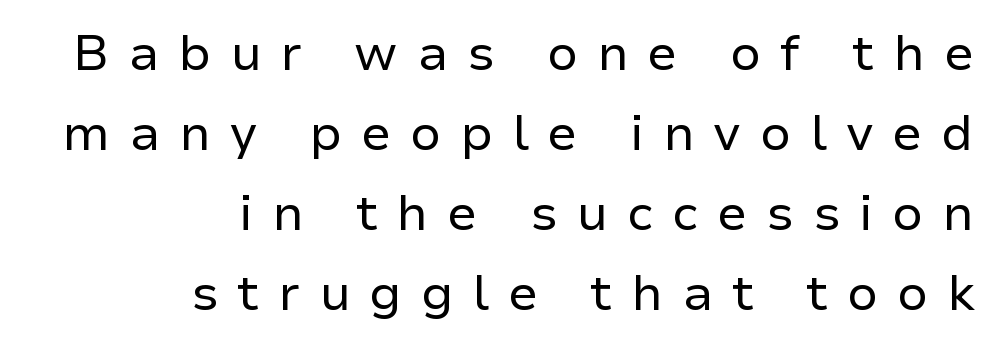
Q: Is the text bold? A: No.
Q: Is the text italic (slanted)? A: No, it is upright.
Q: Is the typeface a serif or a sans-serif typeface? A: Sans-serif.
Q: Is the text underlined? A: No.
Q: How is the paragraph aligned? A: Right-aligned.
Q: Is the spacing between letters normal or unusually wide? A: Unusually wide.
Q: Is the spacing between lines tight, normal or loose? A: Normal.
Q: Width (condensed, normal, or wide)? A: Normal.
Q: Stroke contrast? A: Low.
Q: x-height? A: Medium.
Q: Monospaced? A: No.
